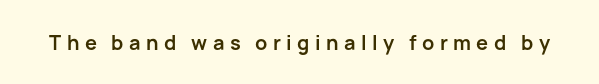
{"italic": "no", "bold": "yes", "underline": "no", "letter_spacing": "wide", "letter_spacing_em": 0.27, "glyph_px": 20}
